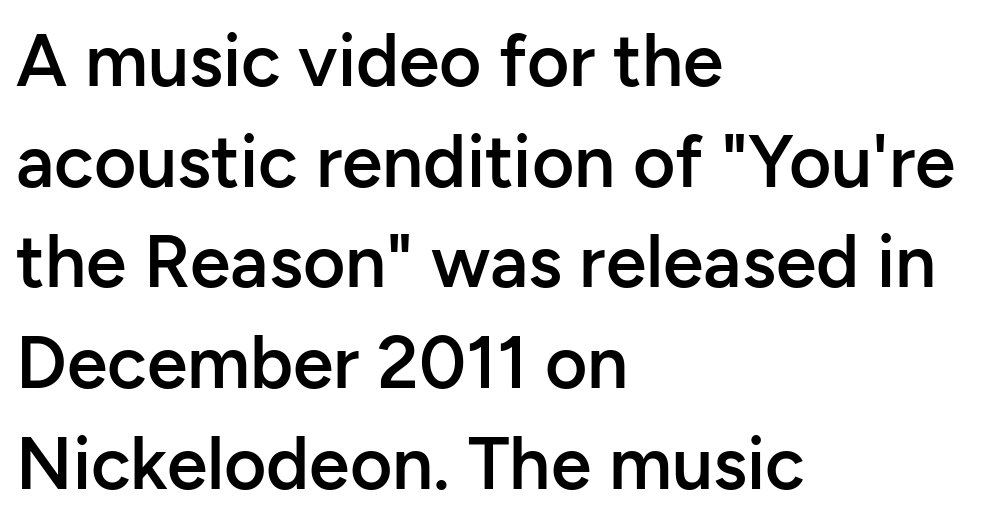
{"serif": "no", "italic": "no", "bold": "semi", "weight": "semibold", "width": "normal", "stroke_contrast": "low", "x_height": "medium", "monospaced": "no", "underline": "no", "align": "left", "line_spacing": "normal", "line_spacing_ratio": 1.38, "letter_spacing": "normal", "letter_spacing_em": 0.0, "glyph_px": 73}
